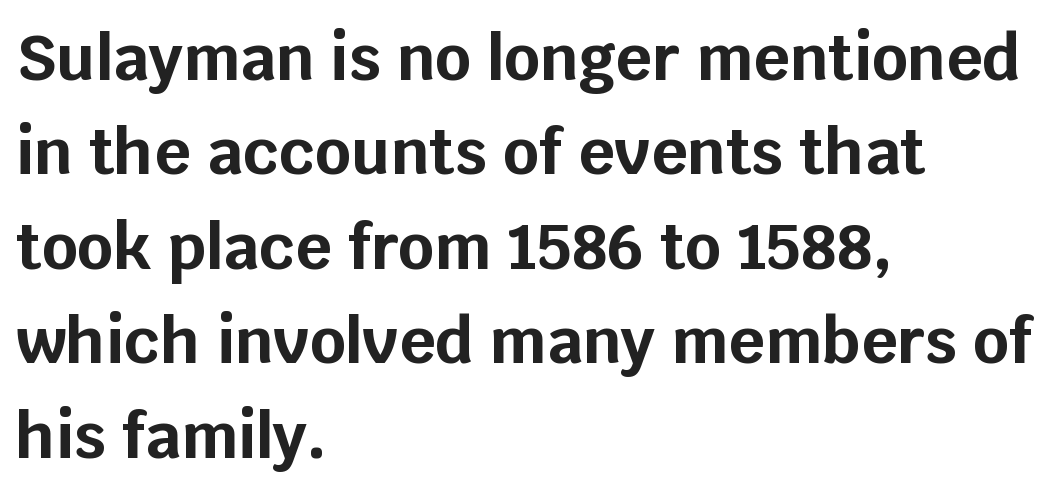
Q: Is the text bold? A: Yes.
Q: Is the text italic (slanted)? A: No, it is upright.
Q: Is the typeface a serif or a sans-serif typeface? A: Sans-serif.
Q: Is the text underlined? A: No.
Q: How is the paragraph aligned? A: Left-aligned.
Q: Is the spacing between letters normal or unusually wide? A: Normal.
Q: Is the spacing between lines tight, normal or loose? A: Normal.
Q: Width (condensed, normal, or wide)? A: Normal.
Q: Stroke contrast? A: Low.
Q: x-height? A: Large.
Q: Monospaced? A: No.
